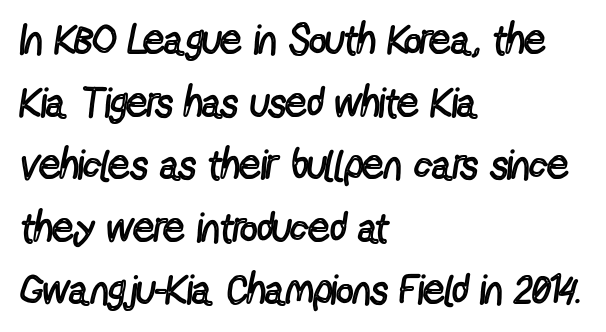
{"serif": "no", "bold": "no", "weight": "regular", "width": "condensed", "x_height": "medium", "monospaced": "no", "underline": "no", "align": "left", "line_spacing": "normal", "line_spacing_ratio": 1.49, "letter_spacing": "normal", "letter_spacing_em": 0.0, "glyph_px": 42}
